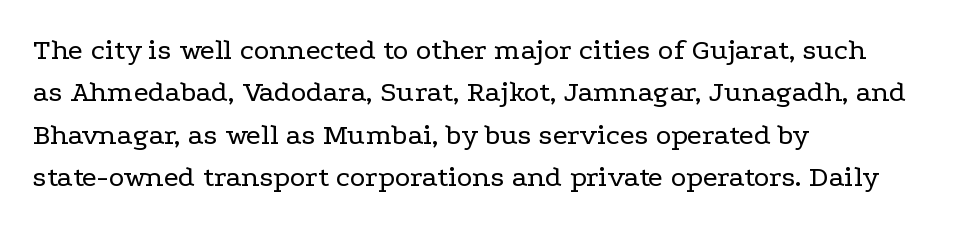
Here the designer chose a conventional face with non-uniform glyph widths. The gap between lines stays unmarked. Line spacing here is normal. Ascenders rise straight up at ninety degrees.
